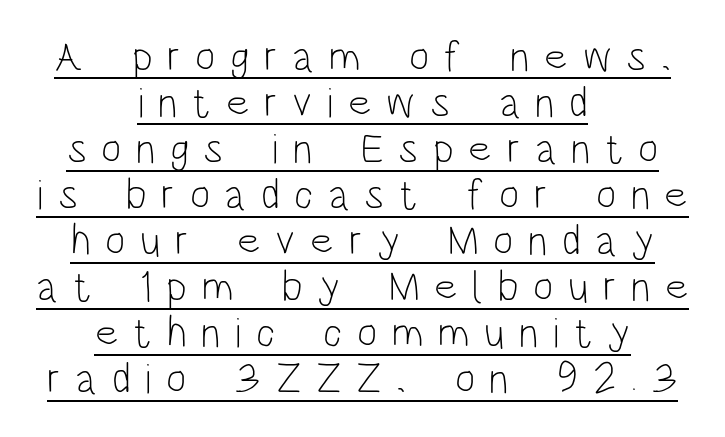
Q: Is the text bold? A: No.
Q: Is the text italic (slanted)? A: No, it is upright.
Q: Is the typeface a serif or a sans-serif typeface? A: Sans-serif.
Q: Is the text underlined? A: Yes.
Q: How is the paragraph aligned? A: Centered.
Q: Is the spacing between letters normal or unusually wide? A: Unusually wide.
Q: Is the spacing between lines tight, normal or loose? A: Tight.
Q: Width (condensed, normal, or wide)? A: Condensed.
Q: Stroke contrast? A: Low.
Q: x-height? A: Large.
Q: Monospaced? A: No.
